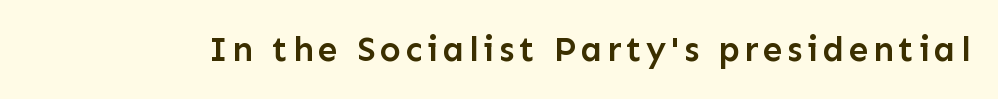
Q: Is the text bold? A: Semi-bold.
Q: Is the text italic (slanted)? A: No, it is upright.
Q: Is the typeface a serif or a sans-serif typeface? A: Sans-serif.
Q: Is the text underlined? A: No.
Q: Width (condensed, normal, or wide)? A: Normal.
Q: Stroke contrast? A: Low.
Q: x-height? A: Medium.
Q: Monospaced? A: No.
